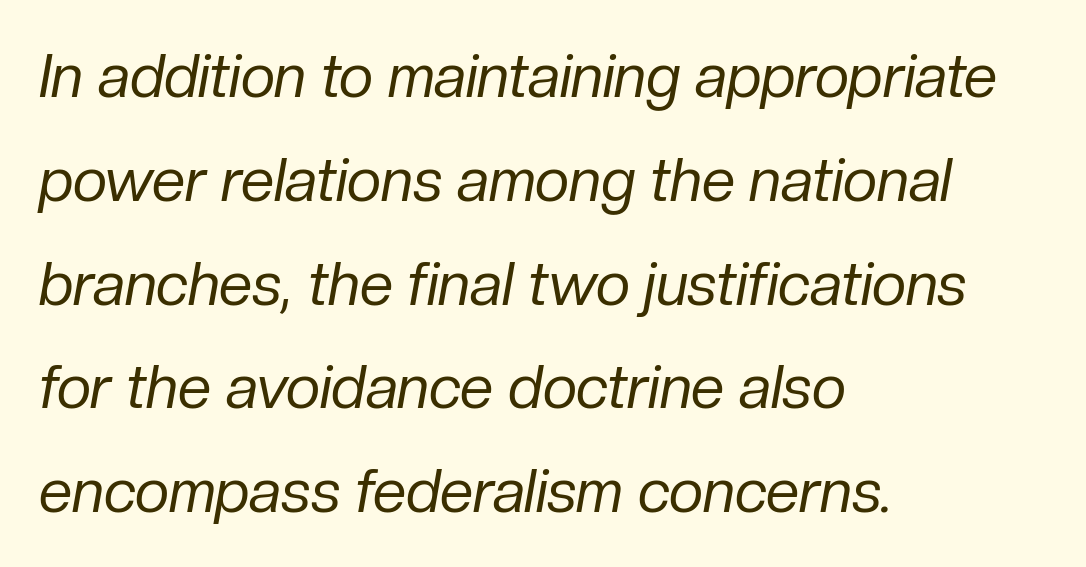
The image shows 60 px regular-weight type, italic (leaning right); set left-aligned, line spacing 1.73x, normal letter spacing, not underlined; low stroke contrast and a medium x-height.
